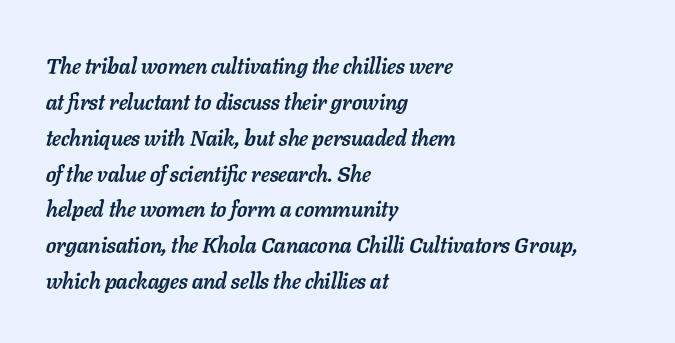
The image shows 22 px bold type, italic (leaning right); set left-aligned, normal line spacing (1.63x), normal letter spacing, not underlined.
